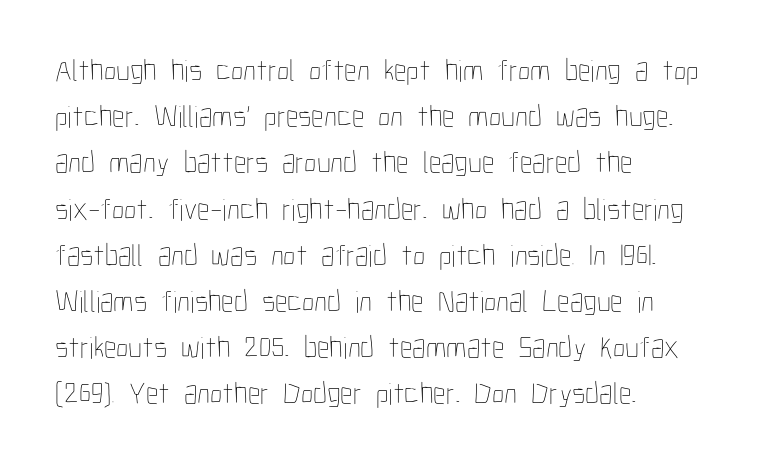
Horizontally, the lines are justified to the leading edge only. You could not count columns in this text — the font is proportionally spaced. Check under the words: just untouched page. Italic: no, the glyphs are upright roman. Weight: not bold — regular or lighter.
